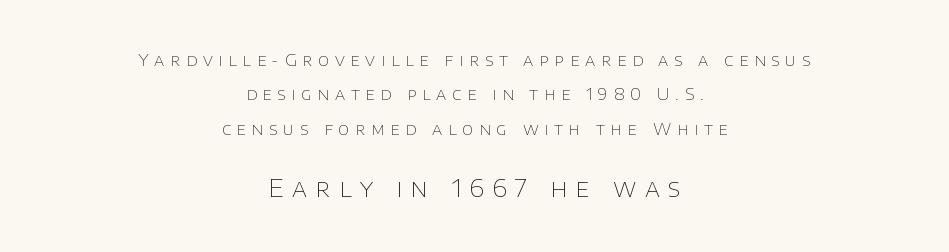
Horizontal alignment here is central, giving a formal, balanced look. The gaps between neighbouring characters are conspicuously large. No letter is thick-stroked: the sample isn't bold. The space directly below the letters is spotless.
